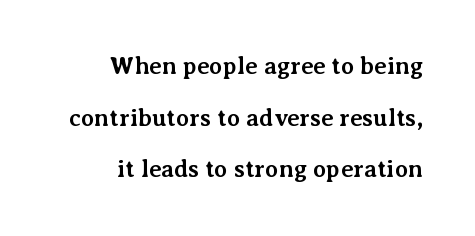
Q: Is the text bold? A: Yes.
Q: Is the text italic (slanted)? A: No, it is upright.
Q: Is the text underlined? A: No.
Q: How is the paragraph aligned? A: Right-aligned.
Q: Is the spacing between letters normal or unusually wide? A: Normal.
Q: Is the spacing between lines tight, normal or loose? A: Loose.
